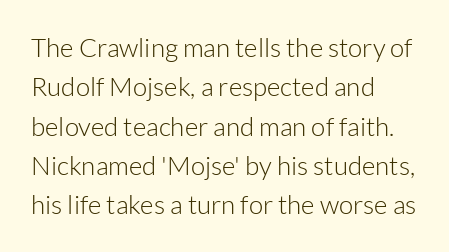
{"italic": "no", "bold": "no", "underline": "no", "align": "left", "line_spacing": "normal", "line_spacing_ratio": 1.51, "letter_spacing": "normal", "letter_spacing_em": 0.0, "glyph_px": 26}
